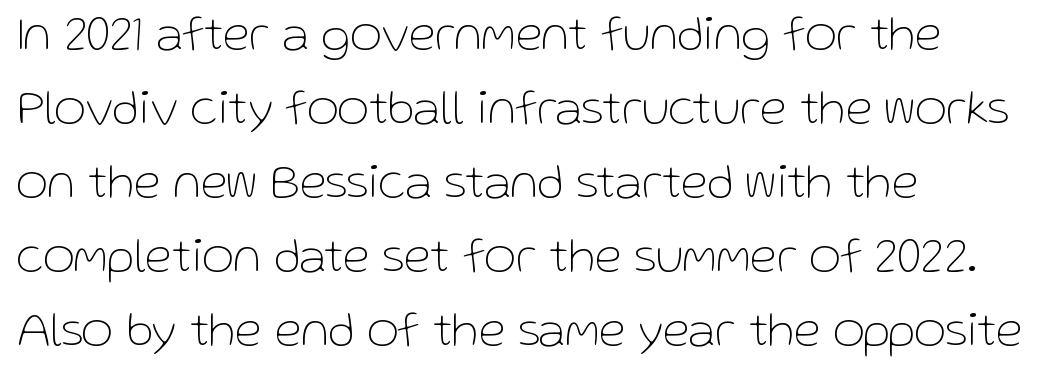
Q: Is the text bold? A: No.
Q: Is the text italic (slanted)? A: No, it is upright.
Q: Is the typeface a serif or a sans-serif typeface? A: Sans-serif.
Q: Is the text underlined? A: No.
Q: How is the paragraph aligned? A: Left-aligned.
Q: Is the spacing between letters normal or unusually wide? A: Normal.
Q: Is the spacing between lines tight, normal or loose? A: Normal.
Q: Width (condensed, normal, or wide)? A: Normal.
Q: Stroke contrast? A: Low.
Q: x-height? A: Medium.
Q: Monospaced? A: No.
